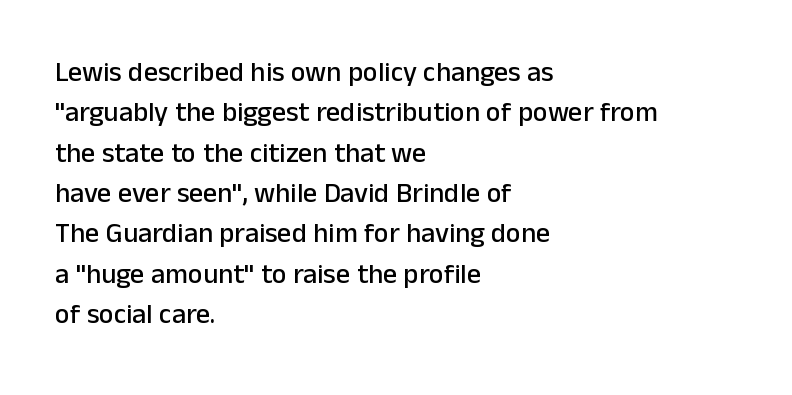
Characters remain perfectly vertical along every line. Varying glyph widths throughout — classic text-font behaviour. The face used here is a sans, in the tradition of grotesques and geometrics. Which margin do the lines hug? The left one — the right edge is uneven. Whoever set this chose a conventional vertical rhythm.
